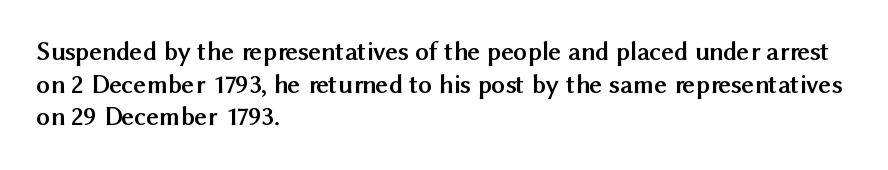
The glyphs are unaccompanied by any horizontal stroke below them. The passage shown is emphatically bold. The lettering holds an erect, upright posture throughout. Here the glyphs are tracked normally, forming tight word shapes.
